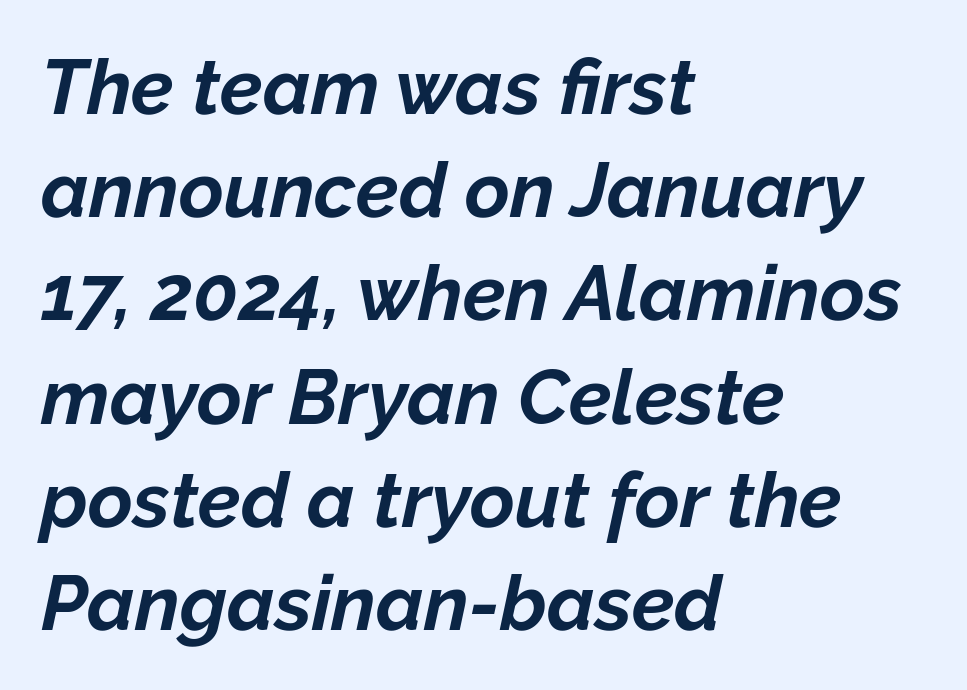
The image shows 77 px bold type, italic (leaning right); set left-aligned, normal line spacing (1.34x), normal letter spacing, not underlined; low stroke contrast and a medium x-height.
